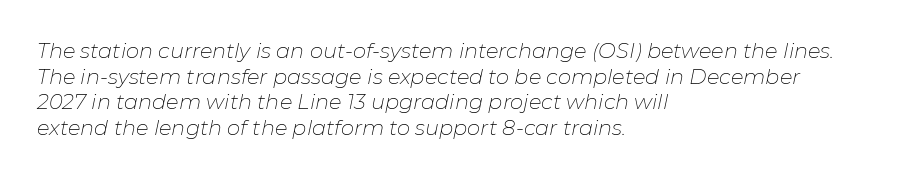
{"italic": "yes", "lean": "right", "slant_degrees": 11, "bold": "no", "underline": "no", "align": "left", "line_spacing_ratio": 1.22, "letter_spacing": "normal", "letter_spacing_em": 0.0, "glyph_px": 21}
